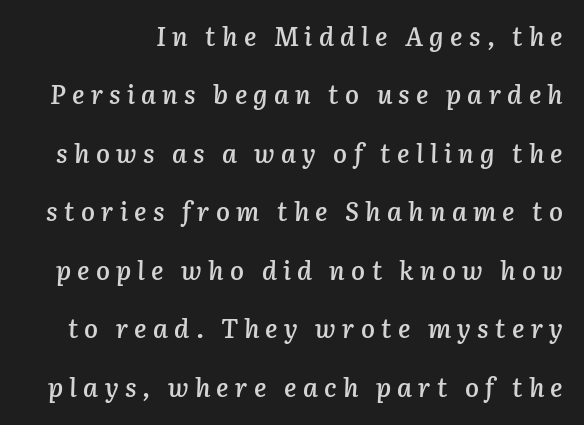
The image shows 26 px text type, italic (leaning right); set loose line spacing (2.25x), unusually wide letter spacing (+0.24 em), not underlined.
